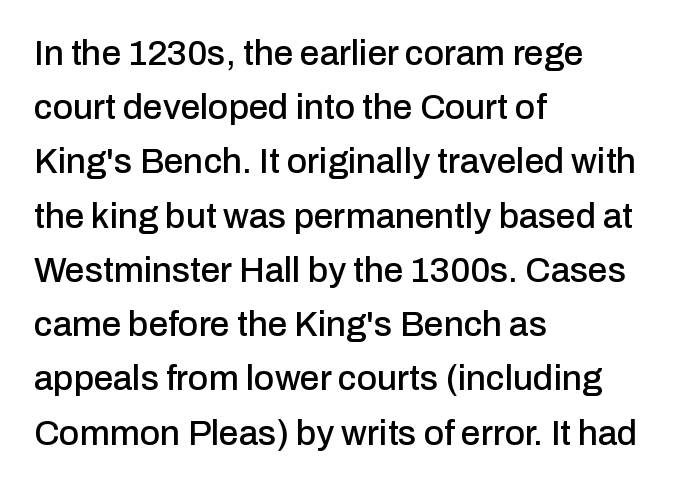
The image shows 35 px sans-serif type, upright; set left-aligned, normal line spacing (1.55x), normal letter spacing, not underlined; low stroke contrast and a medium x-height.
